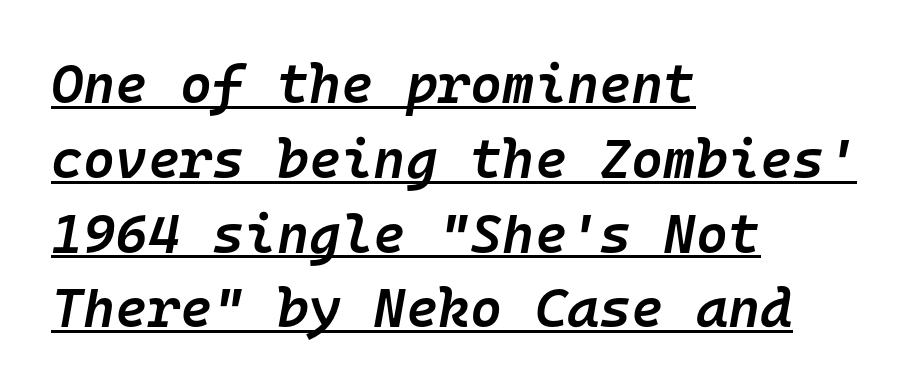
The rendering uses typewriter-style spacing with identical character cells. Underlining? Definitely there. Normally led — the rows are evenly, conventionally spaced. Bold? Not quite — semibold, heavier than regular but stopping short. A student would call this left alignment; a typographer would say flush left, rag right. Looking at the ascenders, they clearly lean.
